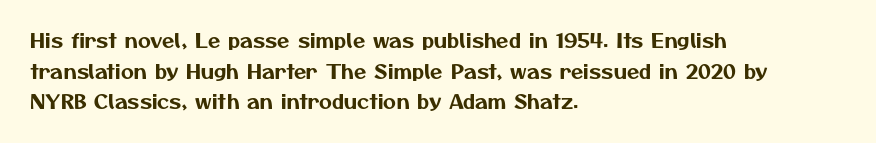
The image shows 20 px text type; set left-aligned, normal line spacing (1.53x), normal letter spacing, not underlined.
